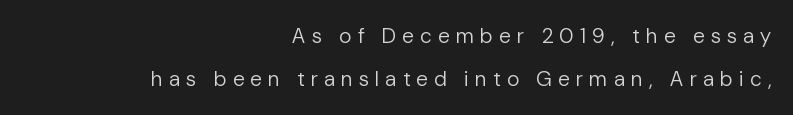
The image shows 21 px text type, upright; set right-aligned, loose line spacing (2.04x), unusually wide letter spacing (+0.32 em), not underlined.
